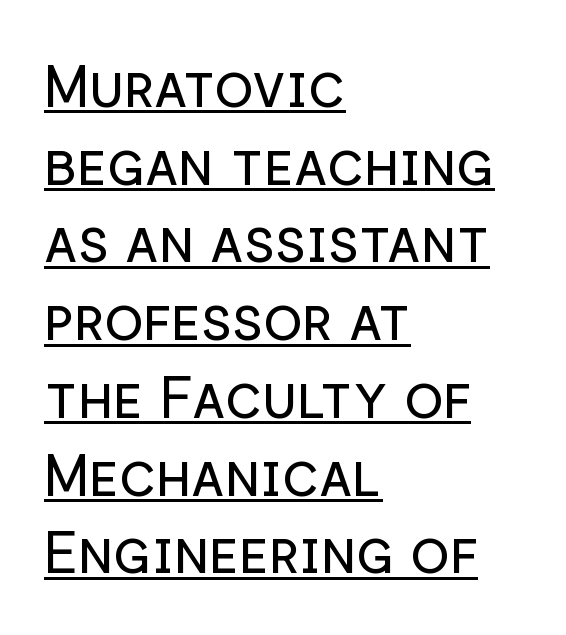
Somebody hit Ctrl+U on this one — the words are underlined. A sans-serif font was chosen for this passage. Tracking value appears to be zero — textbook default spacing. Proportional: the letters do not fall into vertical columns. If you measured baseline to baseline, you'd find a middling distance. Heft: none added — not bold.
